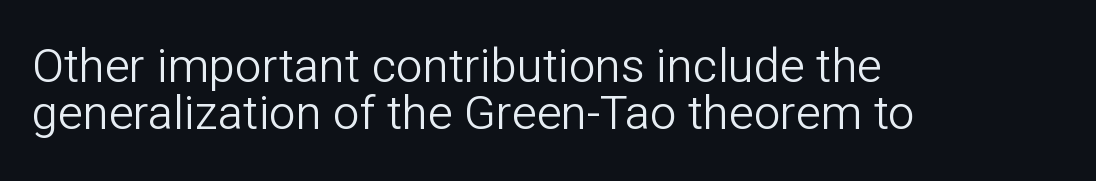
Q: Is the text bold? A: No.
Q: Is the text italic (slanted)? A: No, it is upright.
Q: Is the typeface a serif or a sans-serif typeface? A: Sans-serif.
Q: Is the text underlined? A: No.
Q: How is the paragraph aligned? A: Left-aligned.
Q: Is the spacing between letters normal or unusually wide? A: Normal.
Q: Is the spacing between lines tight, normal or loose? A: Tight.
Q: Width (condensed, normal, or wide)? A: Normal.
Q: Stroke contrast? A: Low.
Q: x-height? A: Medium.
Q: Monospaced? A: No.
